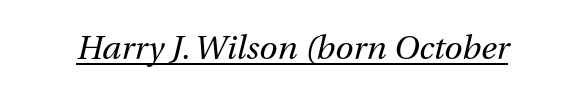
You can tell it's italic because the verticals aren't actually vertical. Between one letter and the next there's only the usual sliver of space. Stems and bowls with no extra thickness — not bold. The typesetter has applied underlining to the passage shown. Note the varied advance widths — an 'i' is clearly narrower than an 'm'.
